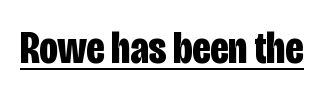
{"serif": "no", "italic": "no", "bold": "yes", "weight": "bold", "width": "condensed", "stroke_contrast": "low", "x_height": "large", "monospaced": "no", "underline": "yes", "letter_spacing": "normal", "letter_spacing_em": 0.0, "glyph_px": 46}
